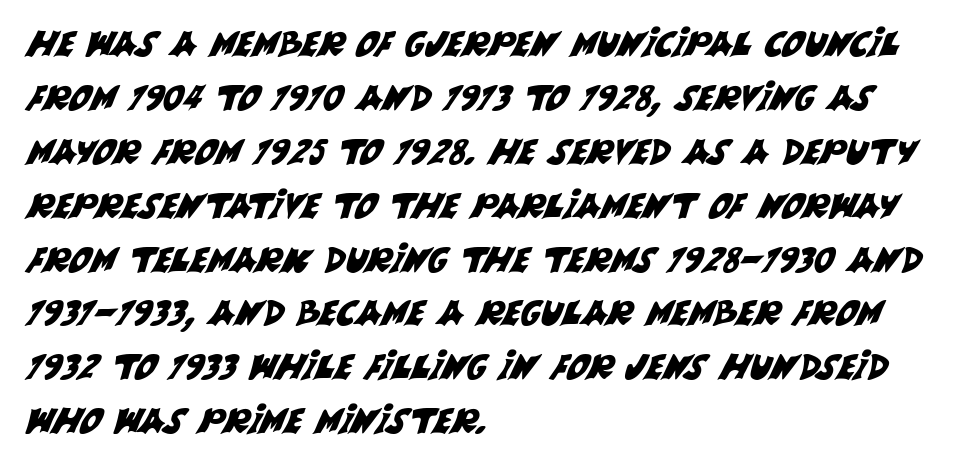
{"serif": "no", "width": "normal", "stroke_contrast": "medium", "x_height": "large", "monospaced": "no", "underline": "no", "align": "left", "line_spacing": "normal", "line_spacing_ratio": 1.54, "letter_spacing": "normal", "letter_spacing_em": 0.0, "glyph_px": 35}
